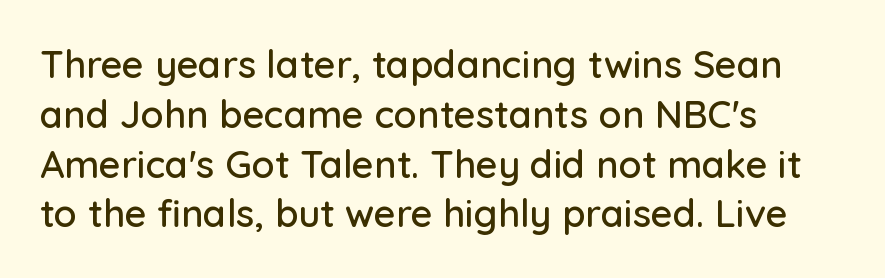
Rendered with straight, roman letterforms. Anything drawn beneath the words? Only blank space. Honestly, the row spacing looks completely unremarkable. A sans-serif font was chosen for this passage.
